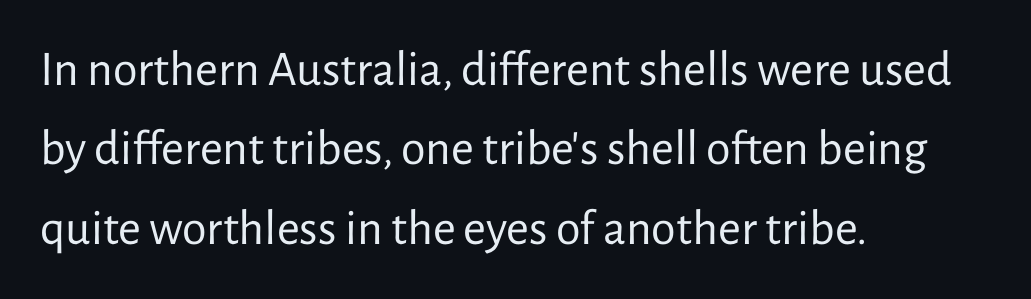
The image shows 50 px regular-weight sans-serif type, upright; set left-aligned, normal line spacing (1.59x), normal letter spacing, not underlined; low stroke contrast and a medium x-height.
